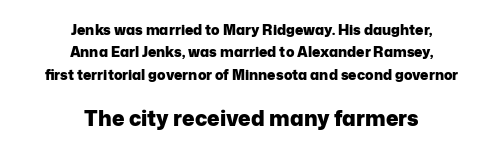
The image shows 21 px bold type, upright; set centered, normal line spacing (1.6x), normal letter spacing, not underlined; the second (bottom) block is 1.5x larger.
